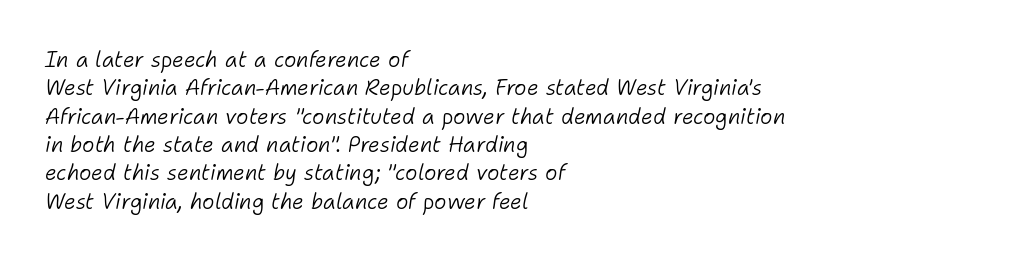
The image shows 21 px text type, italic (leaning right); set left-aligned, normal line spacing (1.35x), normal letter spacing, not underlined.
